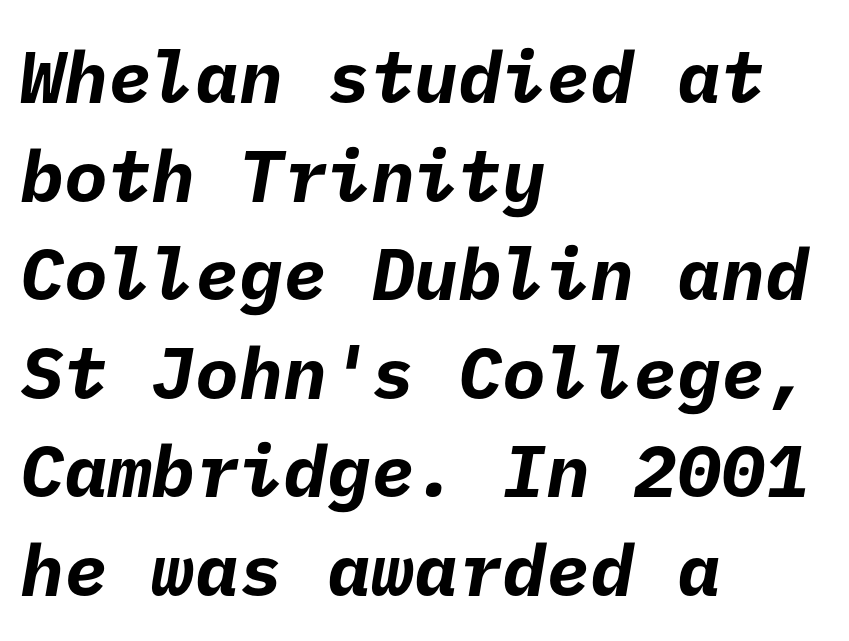
The image shows 73 px bold sans-serif type; set left-aligned, normal line spacing (1.35x), normal letter spacing, not underlined; low stroke contrast and a medium x-height.
